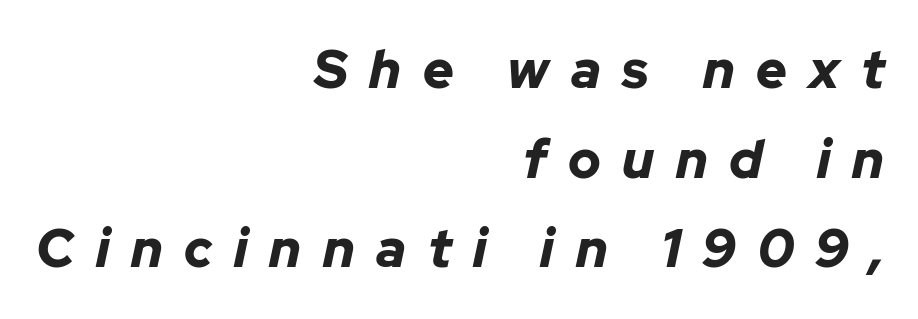
The letters are slanted; this is an italic face. Thick stems and heavy bowls — unmistakably bold. Regarding leading, the lines here are spaced in the standard way. The passage shown is not underscored anywhere.
